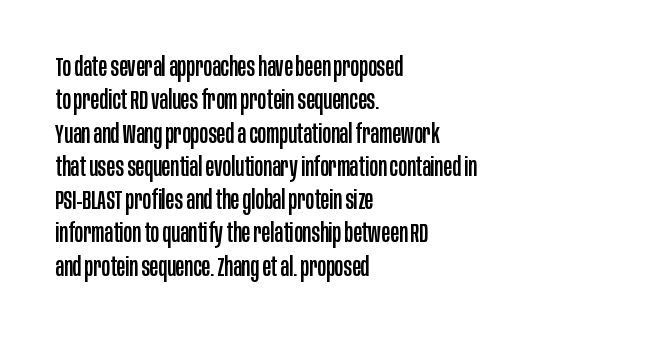
Q: Is the text italic (slanted)? A: No, it is upright.
Q: Is the text underlined? A: No.
Q: How is the paragraph aligned? A: Left-aligned.
Q: Is the spacing between letters normal or unusually wide? A: Normal.
Q: Is the spacing between lines tight, normal or loose? A: Normal.
